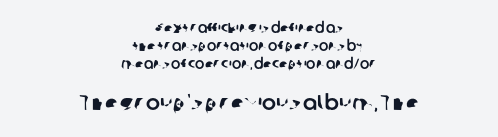
The image shows 21 px text type; set centered, normal line spacing (1.29x), normal letter spacing, not underlined; the second (bottom) block is 1.5x larger.
